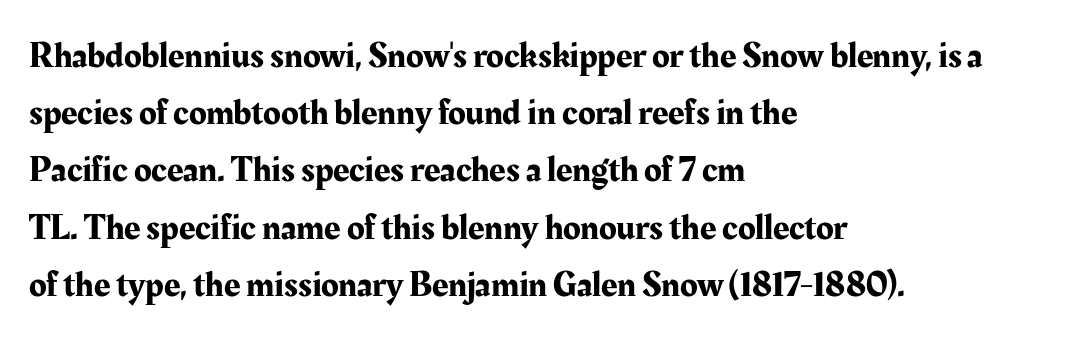
{"serif": "yes", "italic": "no", "width": "normal", "stroke_contrast": "medium", "x_height": "medium", "monospaced": "no", "underline": "no", "align": "left", "line_spacing": "normal", "line_spacing_ratio": 1.59, "letter_spacing": "normal", "letter_spacing_em": 0.0, "glyph_px": 36}
